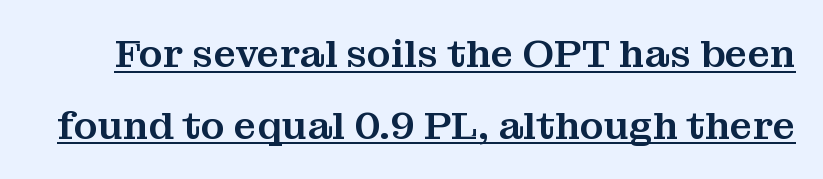
{"serif": "yes", "italic": "no", "width": "normal", "stroke_contrast": "medium", "x_height": "medium", "monospaced": "no", "underline": "yes", "line_spacing_ratio": 1.84, "letter_spacing": "normal", "letter_spacing_em": 0.0, "glyph_px": 39}
